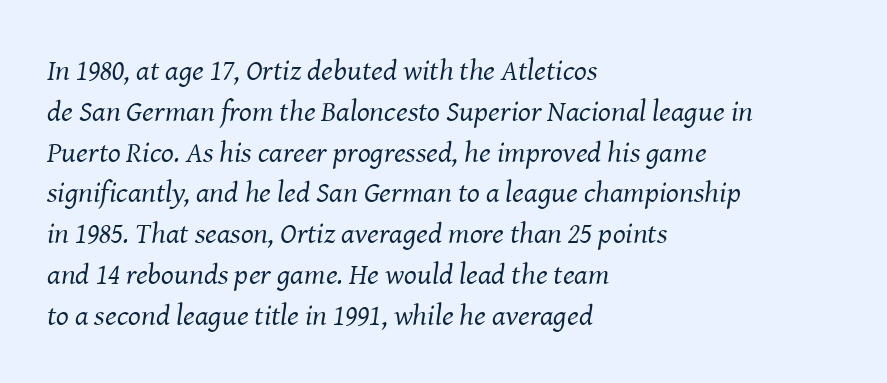
All the whitespace from short lines collects on the right. This sample uses an oblique cut, with every glyph tilted off the vertical. Spacing verdict: proportional, widths tailored to each character. Nobody touched the tracking dial on this one. Letters rest on an invisible, unmarked baseline. Nothing heavy about these letters — not bold at all.
